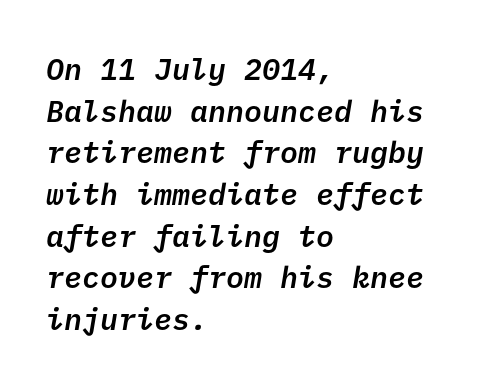
Students, note that the glyphs here touch the page at normal intervals. The leading is moderate, giving the passage an even texture. Semibold letterforms, between regular and bold. If you drew a ruler down the left edge, every line would touch it.
